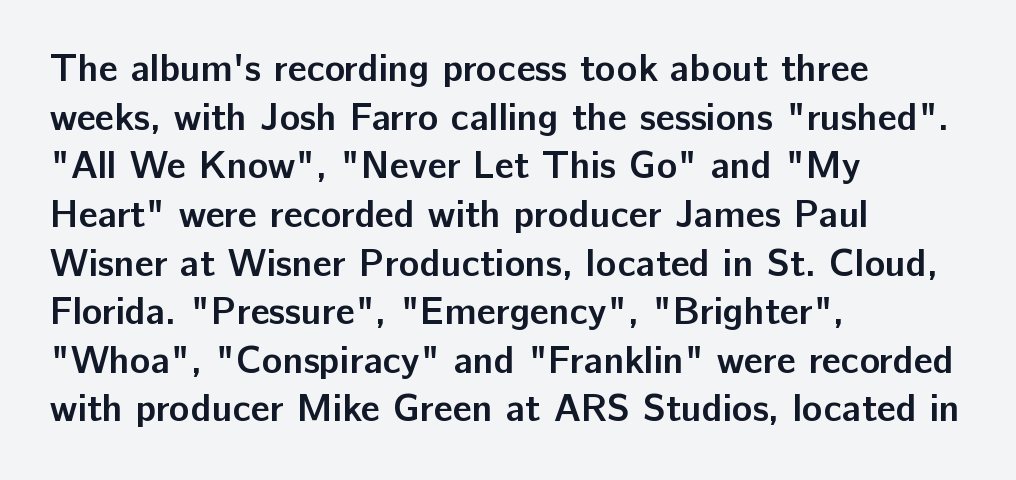
Q: Is the text bold? A: Yes.
Q: Is the text italic (slanted)? A: No, it is upright.
Q: Is the typeface a serif or a sans-serif typeface? A: Sans-serif.
Q: Is the text underlined? A: No.
Q: How is the paragraph aligned? A: Left-aligned.
Q: Is the spacing between letters normal or unusually wide? A: Normal.
Q: Is the spacing between lines tight, normal or loose? A: Normal.
Q: Width (condensed, normal, or wide)? A: Normal.
Q: Stroke contrast? A: Low.
Q: x-height? A: Medium.
Q: Monospaced? A: No.
